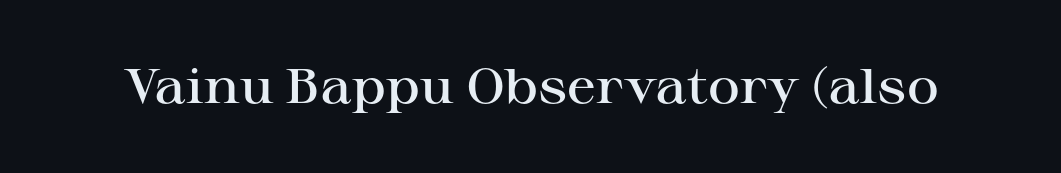
Q: Is the text bold? A: Semi-bold.
Q: Is the text italic (slanted)? A: No, it is upright.
Q: Is the typeface a serif or a sans-serif typeface? A: Serif.
Q: Is the text underlined? A: No.
Q: Is the spacing between letters normal or unusually wide? A: Normal.
Q: Width (condensed, normal, or wide)? A: Wide.
Q: Stroke contrast? A: High.
Q: x-height? A: Medium.
Q: Monospaced? A: No.
